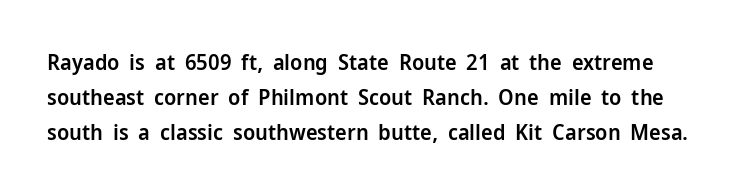
{"italic": "no", "bold": "semi", "underline": "no", "line_spacing": "normal", "line_spacing_ratio": 1.58, "letter_spacing": "normal", "letter_spacing_em": 0.0, "glyph_px": 22}
